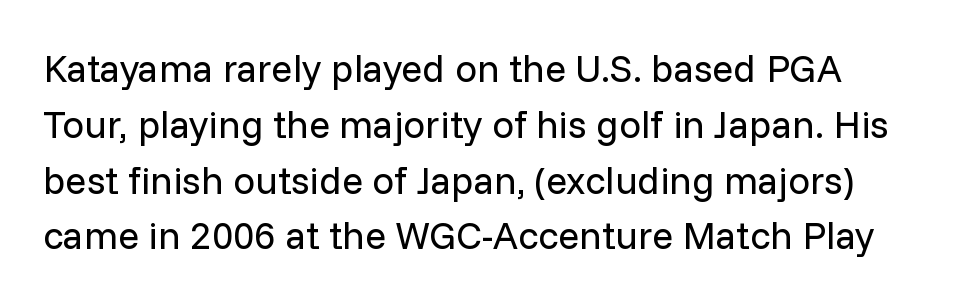
The image shows 39 px regular-weight sans-serif type, upright; set normal line spacing (1.43x), normal letter spacing, not underlined; low stroke contrast and a medium x-height.
